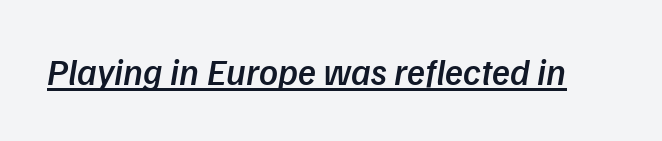
Think of a printed novel: that variable character pitch is what you see here. Stroke thickness is moderately raised; the sample reads as semibold. Observe the lean: these are italic letterforms. Caption: lettering with a line underneath. This rendering leaves character spacing at its baseline value.
